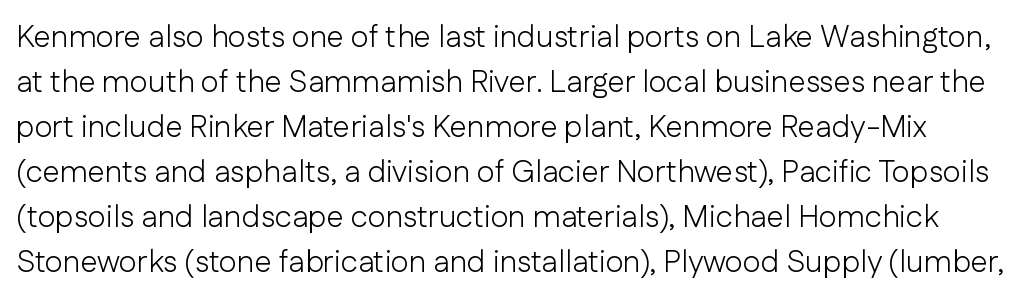
The image shows 31 px light sans-serif type, upright; set normal line spacing (1.45x), normal letter spacing, not underlined; low stroke contrast and a medium x-height.
